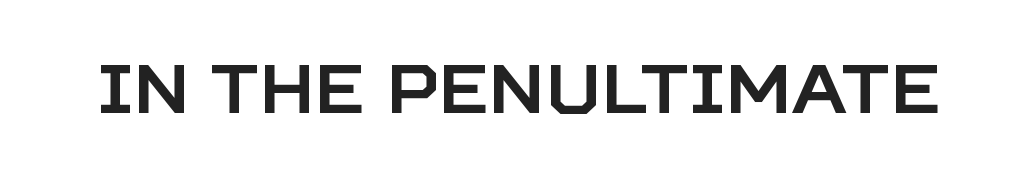
Q: Is the text italic (slanted)? A: No, it is upright.
Q: Is the typeface a serif or a sans-serif typeface? A: Sans-serif.
Q: Is the text underlined? A: No.
Q: Is the spacing between letters normal or unusually wide? A: Normal.
Q: Width (condensed, normal, or wide)? A: Normal.
Q: Stroke contrast? A: Low.
Q: x-height? A: Large.
Q: Monospaced? A: No.
